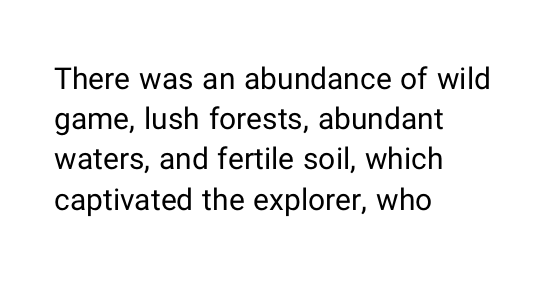
{"serif": "no", "italic": "no", "bold": "no", "weight": "regular", "width": "normal", "stroke_contrast": "low", "x_height": "medium", "monospaced": "no", "underline": "no", "align": "left", "line_spacing": "normal", "line_spacing_ratio": 1.34, "letter_spacing": "normal", "letter_spacing_em": 0.0, "glyph_px": 30}
